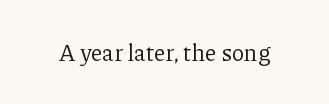
The image shows 23 px text type, upright; set normal letter spacing, not underlined.
